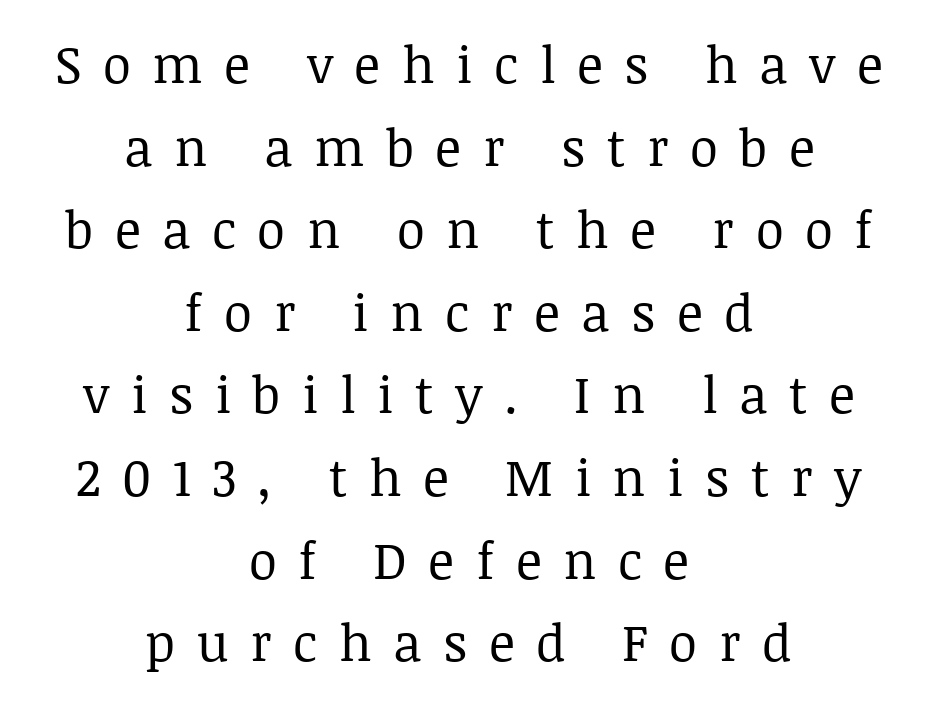
The image shows 51 px regular-weight serif type, upright; set centered, normal line spacing (1.62x), unusually wide letter spacing (+0.42 em), not underlined; low stroke contrast and a large x-height.
